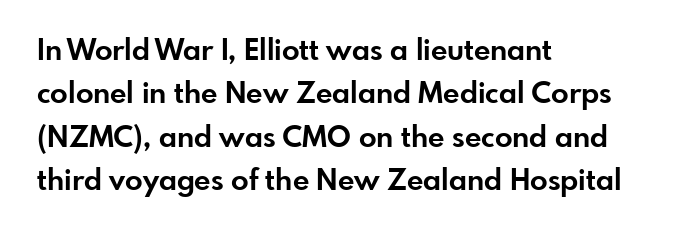
{"serif": "no", "italic": "no", "bold": "yes", "weight": "bold", "width": "normal", "stroke_contrast": "low", "x_height": "small", "monospaced": "no", "underline": "no", "align": "left", "line_spacing": "normal", "line_spacing_ratio": 1.5, "letter_spacing": "normal", "letter_spacing_em": 0.0, "glyph_px": 29}
